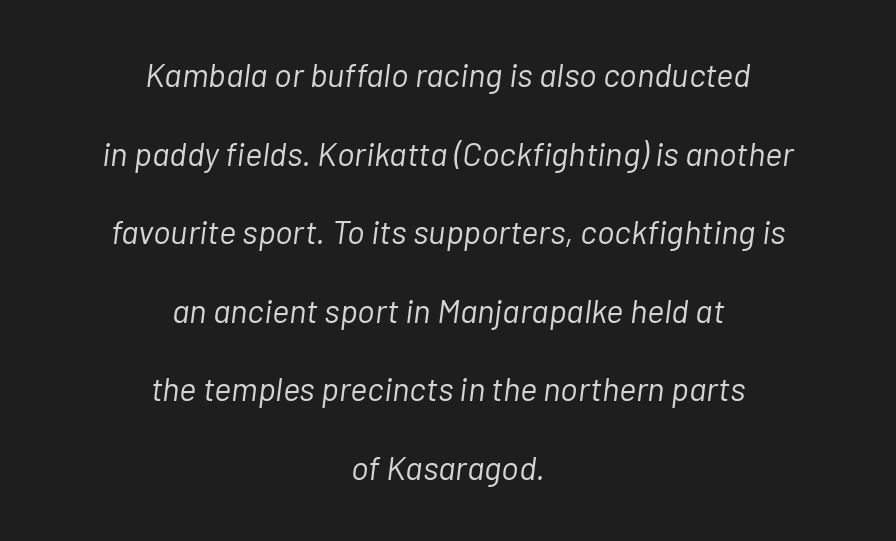
The image shows 33 px light type, italic (leaning right); set centered, loose line spacing (2.38x), normal letter spacing, not underlined; low stroke contrast and a medium x-height.
